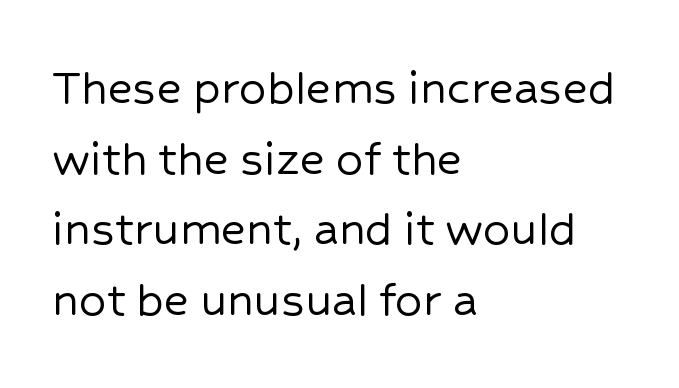
{"serif": "no", "italic": "no", "width": "normal", "stroke_contrast": "low", "x_height": "medium", "monospaced": "no", "underline": "no", "align": "left", "line_spacing": "normal", "line_spacing_ratio": 1.31, "letter_spacing": "normal", "letter_spacing_em": 0.0, "glyph_px": 54}
